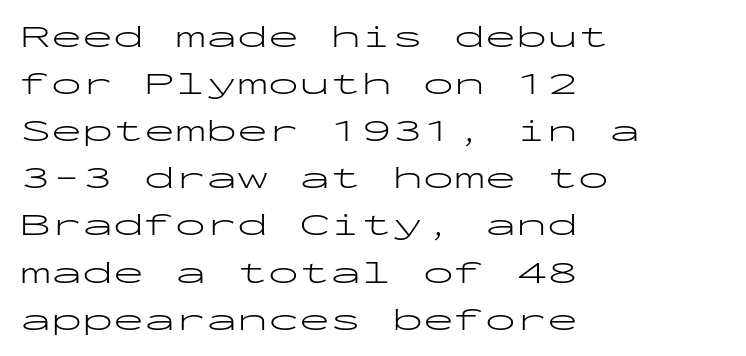
Q: Is the text bold? A: No.
Q: Is the text italic (slanted)? A: No, it is upright.
Q: Is the typeface a serif or a sans-serif typeface? A: Sans-serif.
Q: Is the text underlined? A: No.
Q: How is the paragraph aligned? A: Left-aligned.
Q: Is the spacing between letters normal or unusually wide? A: Normal.
Q: Is the spacing between lines tight, normal or loose? A: Normal.
Q: Width (condensed, normal, or wide)? A: Wide.
Q: Stroke contrast? A: Low.
Q: x-height? A: Medium.
Q: Monospaced? A: Yes.
